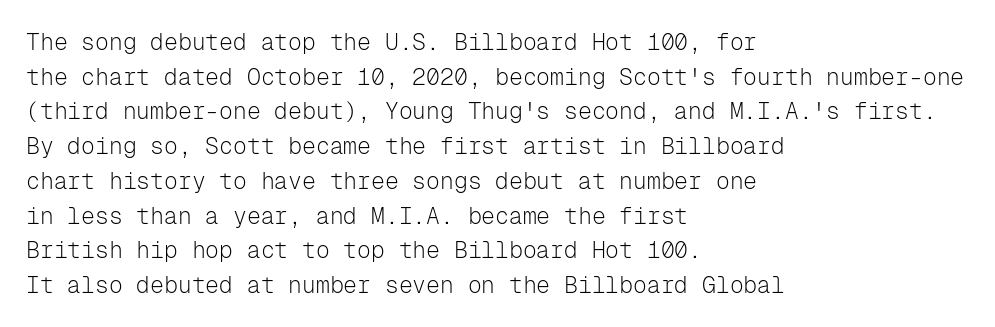
Q: Is the text bold? A: No.
Q: Is the text italic (slanted)? A: No, it is upright.
Q: Is the text underlined? A: No.
Q: How is the paragraph aligned? A: Left-aligned.
Q: Is the spacing between letters normal or unusually wide? A: Normal.
Q: Is the spacing between lines tight, normal or loose? A: Normal.
